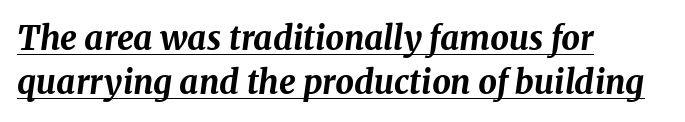
Q: Is the text bold? A: Yes.
Q: Is the text italic (slanted)? A: Yes, it leans right by about 8 degrees.
Q: Is the text underlined? A: Yes.
Q: How is the paragraph aligned? A: Left-aligned.
Q: Is the spacing between letters normal or unusually wide? A: Normal.
Q: Is the spacing between lines tight, normal or loose? A: Normal.
Q: Width (condensed, normal, or wide)? A: Normal.
Q: Stroke contrast? A: Medium.
Q: x-height? A: Medium.
Q: Monospaced? A: No.
